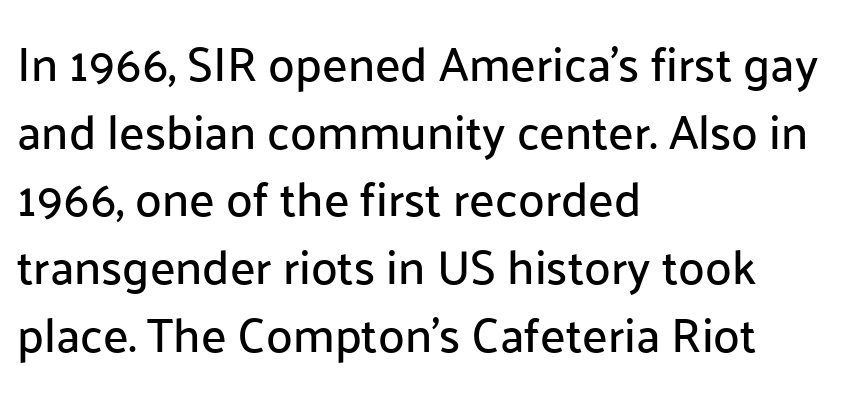
The image shows 48 px sans-serif type, upright; set left-aligned, normal line spacing (1.41x), normal letter spacing, not underlined; low stroke contrast and a medium x-height.
